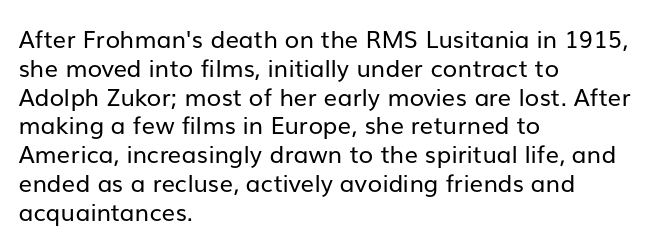
Q: Is the text bold? A: No.
Q: Is the text italic (slanted)? A: No, it is upright.
Q: Is the text underlined? A: No.
Q: How is the paragraph aligned? A: Left-aligned.
Q: Is the spacing between letters normal or unusually wide? A: Normal.
